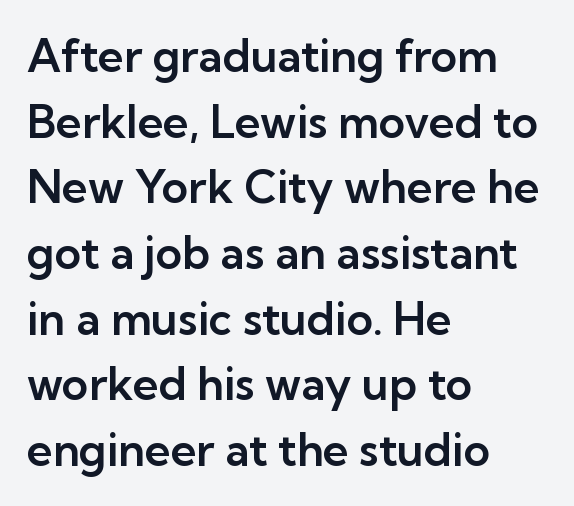
Letterform terminals end flat and unadorned throughout the passage. The face used here is rendered with its standard letterfit. It's the straight-up-and-down kind of type. Words float on clear page, feet unadorned. The paragraph has a hard left edge and a soft right edge.
